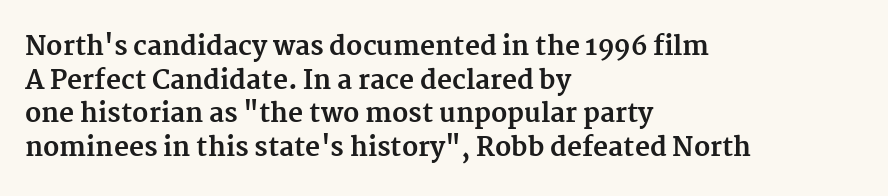
The image shows 26 px bold type, upright; set left-aligned, normal line spacing (1.29x), normal letter spacing, not underlined.
